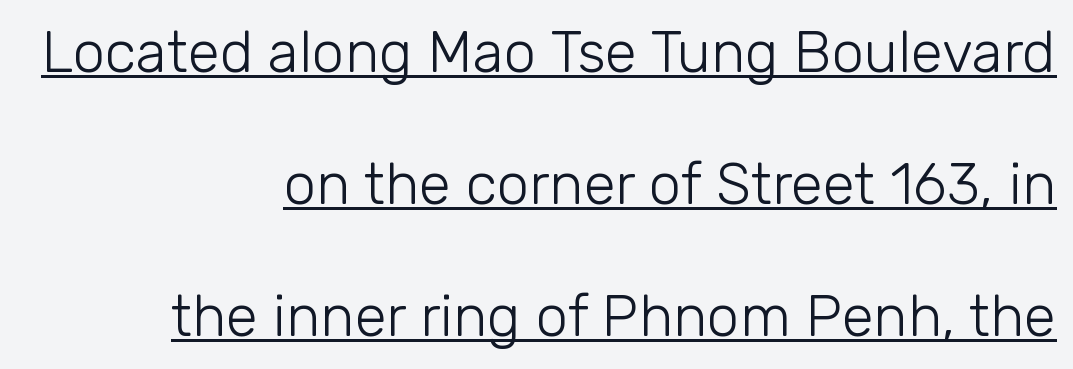
Loosely led — the rows are spread out. Is the type heavy? It reads as light-to-regular instead. Designer's note — italics off, roman on. A continuous stroke trails under the words, as in a hyperlink. You could not count columns in this text — the font is proportionally spaced.
